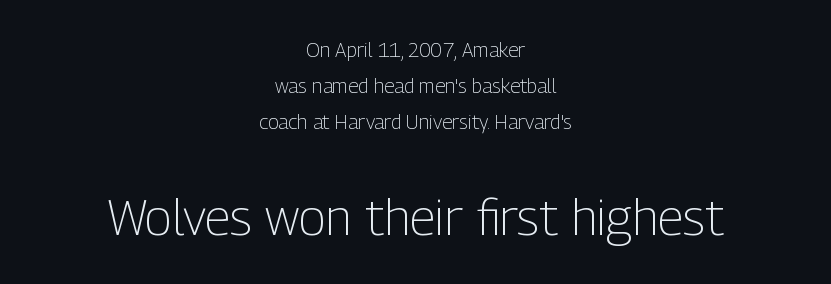
Anything drawn beneath the words? Only blank space. The rendering keeps characters at their native spacing. The whitespace from short lines is split evenly between both sides. Which of the two is more prominent by size? The second, at the bottom.
